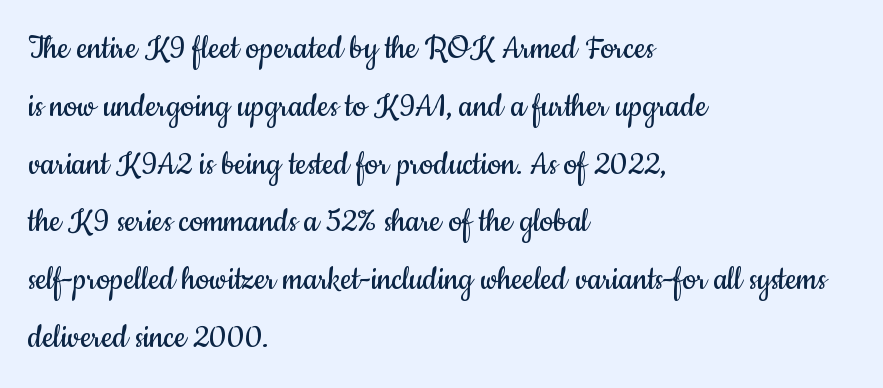
Summary of weight: not heavy and not bold. This is sans-serif lettering, the kind often seen on screens and signage. Line spacing here is normal. This sample has the flowing, uneven cadence of proportional lettering. Where is the straight margin? On the left.
